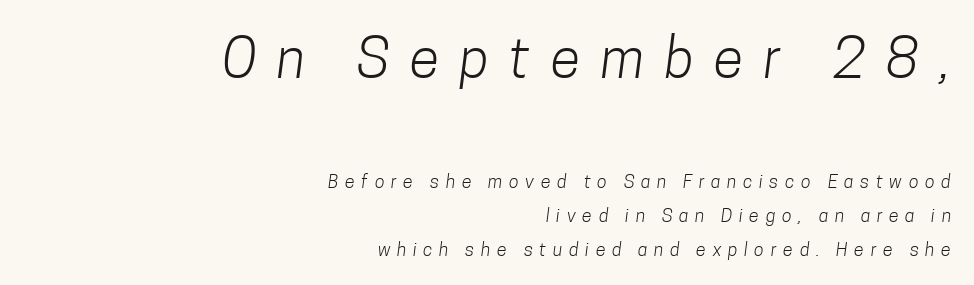
The image shows 55 px light, condensed sans-serif type; set right-aligned, line spacing 1.88x, unusually wide letter spacing (+0.37 em), not underlined; the first (top) block is 3.06x larger; low stroke contrast and a medium x-height.
